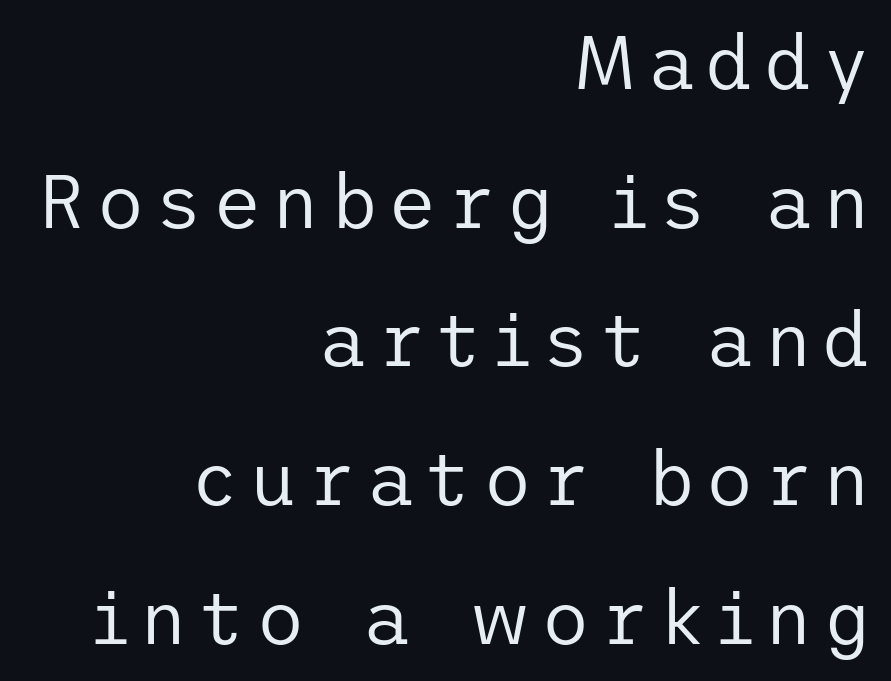
The glyphs in this specimen are sans serif. A flush-right, rag-left setting is used for this passage. Does the lettering tilt? It doesn't — this is upright. Unbolded letterforms with no extra heft.
